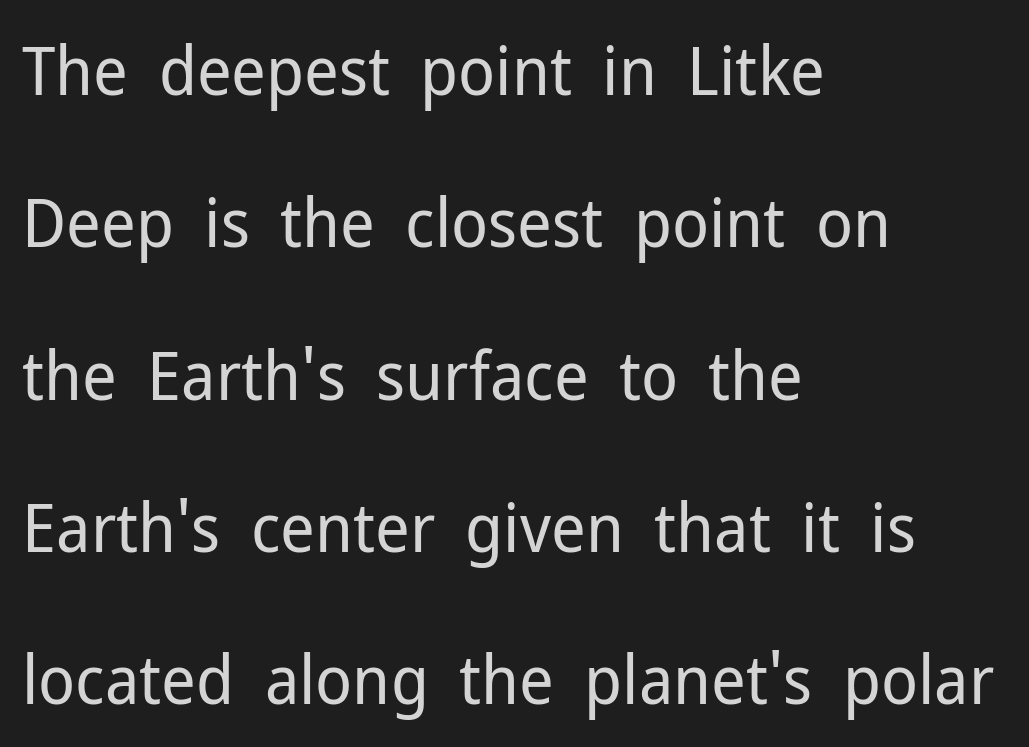
Q: Is the text bold? A: No.
Q: Is the text italic (slanted)? A: No, it is upright.
Q: Is the typeface a serif or a sans-serif typeface? A: Sans-serif.
Q: Is the text underlined? A: No.
Q: How is the paragraph aligned? A: Left-aligned.
Q: Is the spacing between letters normal or unusually wide? A: Normal.
Q: Is the spacing between lines tight, normal or loose? A: Loose.
Q: Width (condensed, normal, or wide)? A: Normal.
Q: Stroke contrast? A: Low.
Q: x-height? A: Medium.
Q: Monospaced? A: No.
